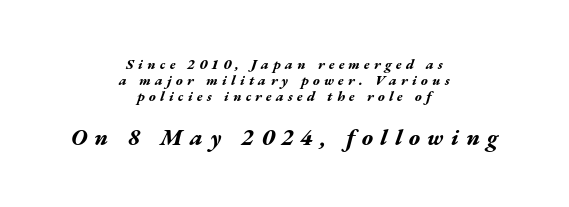
Q: Is the text bold? A: Yes.
Q: Is the text italic (slanted)? A: Yes, it leans right by about 17 degrees.
Q: Is the text underlined? A: No.
Q: How is the paragraph aligned? A: Centered.
Q: Is the spacing between letters normal or unusually wide? A: Unusually wide.
Q: Which block of text is set in a larger size, the first (top) or the second (bottom)? A: The second (bottom) one.
